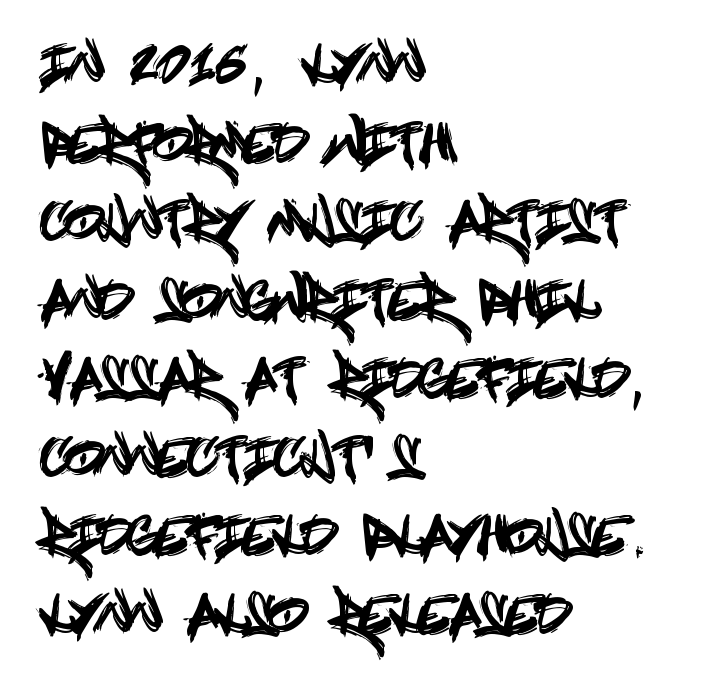
{"serif": "no", "width": "condensed", "x_height": "large", "underline": "no", "align": "left", "line_spacing": "normal", "line_spacing_ratio": 1.51, "letter_spacing": "normal", "letter_spacing_em": 0.0, "glyph_px": 52}
